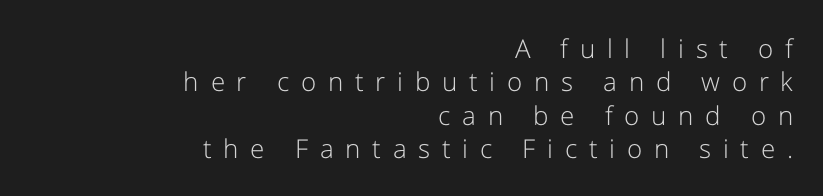
The image shows 26 px text type, upright; set right-aligned, normal line spacing (1.28x), unusually wide letter spacing (+0.45 em), not underlined.
